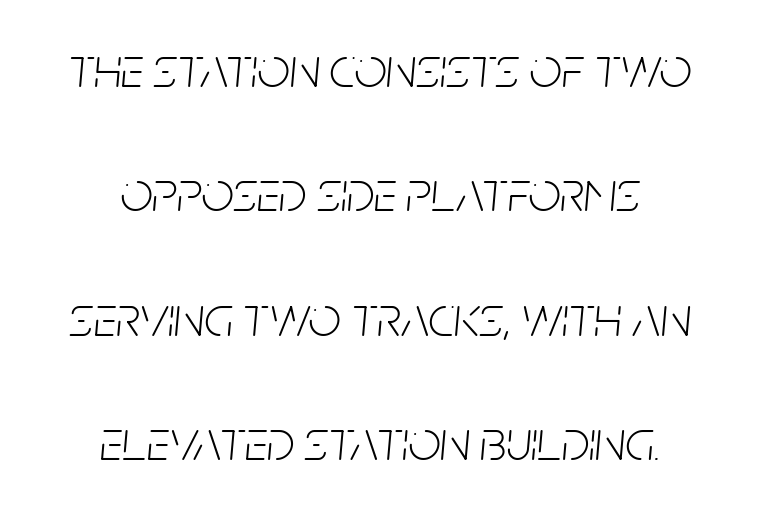
Q: Is the text bold? A: No.
Q: Is the text italic (slanted)? A: Yes, it leans right by about 5 degrees.
Q: Is the text underlined? A: No.
Q: How is the paragraph aligned? A: Centered.
Q: Is the spacing between letters normal or unusually wide? A: Normal.
Q: Is the spacing between lines tight, normal or loose? A: Loose.
Q: Width (condensed, normal, or wide)? A: Condensed.
Q: Stroke contrast? A: Low.
Q: x-height? A: Large.
Q: Monospaced? A: No.
